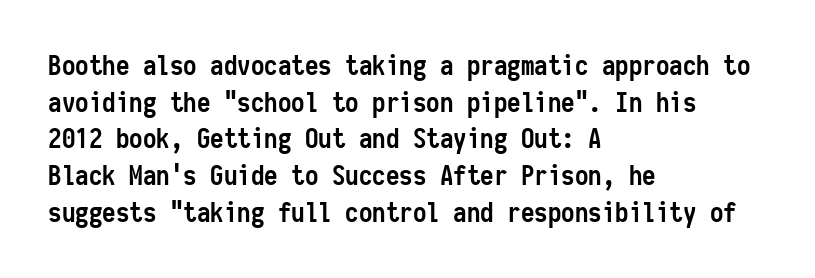
The image shows 27 px bold type, upright; set left-aligned, normal line spacing (1.36x), normal letter spacing, not underlined.
